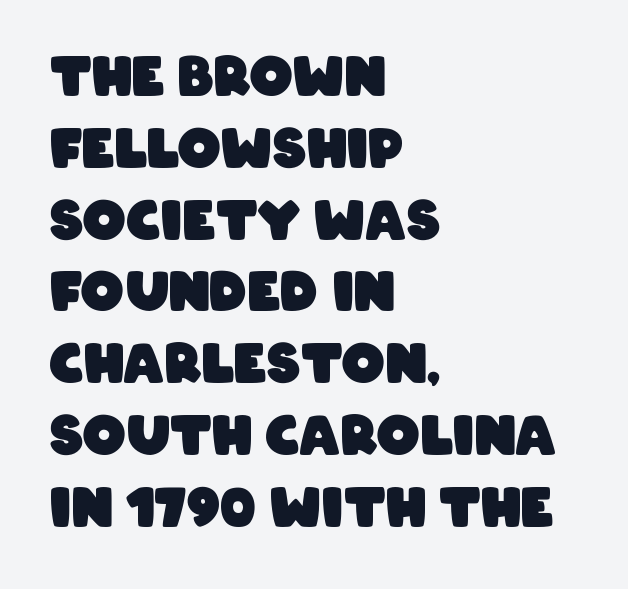
{"serif": "no", "bold": "yes", "weight": "heavy", "width": "condensed", "stroke_contrast": "low", "x_height": "large", "monospaced": "no", "underline": "no", "align": "left", "line_spacing": "normal", "line_spacing_ratio": 1.33, "letter_spacing": "normal", "letter_spacing_em": 0.0, "glyph_px": 54}
